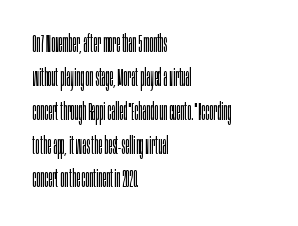
Q: Is the text bold? A: No.
Q: Is the text italic (slanted)? A: No, it is upright.
Q: Is the text underlined? A: No.
Q: How is the paragraph aligned? A: Left-aligned.
Q: Is the spacing between letters normal or unusually wide? A: Normal.
Q: Is the spacing between lines tight, normal or loose? A: Normal.
